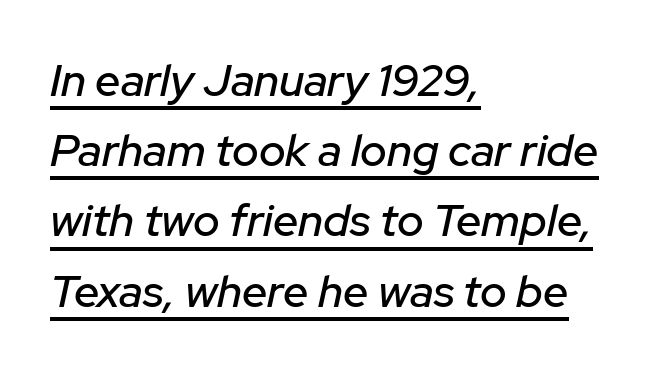
In terms of posture, this sample is oblique. Students, note that the glyphs here touch the page at normal intervals. Notice how a bar underscores the lettering throughout. The leading is moderate, giving the passage an even texture.
